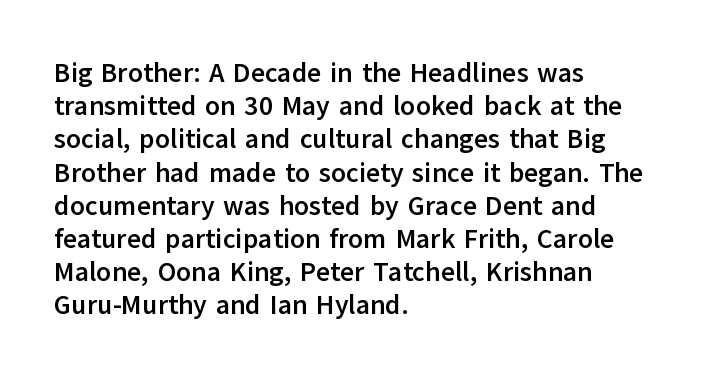
There is no visible air inserted between adjacent glyphs. In terms of weight, the rendering is a true, heavy bold. Visually the block forms a straight wall on the left and a jagged coastline on the right. Lines of text with bare space underneath. If you drew a line through each stem, it would be perfectly vertical.
